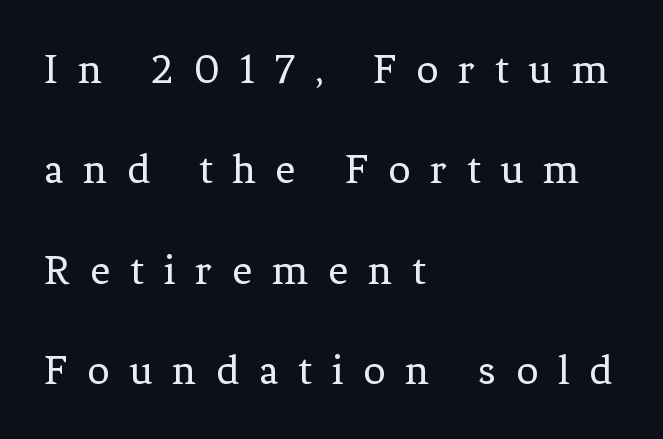
The image shows 44 px regular-weight serif type, upright; set left-aligned, loose line spacing (2.28x), unusually wide letter spacing (+0.45 em), not underlined; low stroke contrast and a medium x-height.
